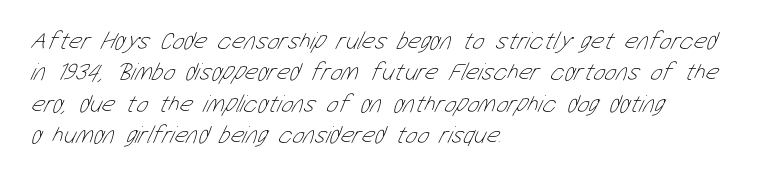
Q: Is the text bold? A: No.
Q: Is the text underlined? A: No.
Q: How is the paragraph aligned? A: Left-aligned.
Q: Is the spacing between letters normal or unusually wide? A: Normal.
Q: Is the spacing between lines tight, normal or loose? A: Normal.
